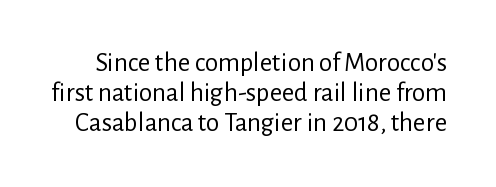
{"italic": "no", "bold": "no", "underline": "no", "line_spacing": "tight", "line_spacing_ratio": 1.12, "letter_spacing": "normal", "letter_spacing_em": 0.0, "glyph_px": 27}
